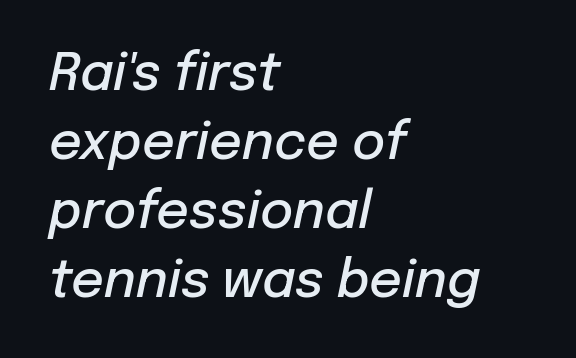
The image shows 51 px semibold type, italic (leaning right); set left-aligned, normal line spacing (1.35x), normal letter spacing, not underlined; low stroke contrast and a medium x-height.
